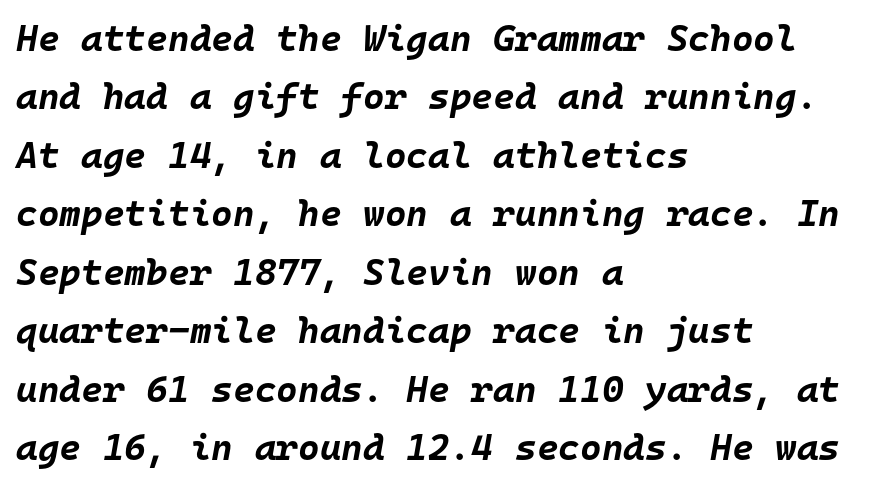
The image shows 37 px bold type, italic (leaning right), monospaced; set left-aligned, normal line spacing (1.58x), normal letter spacing, not underlined; low stroke contrast and a large x-height.
